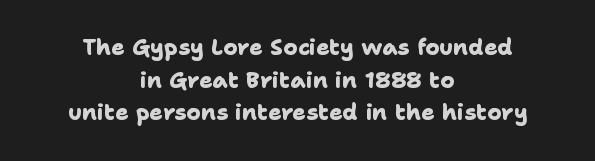
A normal amount of white space separates one row of letters from the next. The baseline area is clear. Every letter is thick-stroked: bold, no question. Alignment: centered. Spacing between characters is what you'd get straight out of the box.
